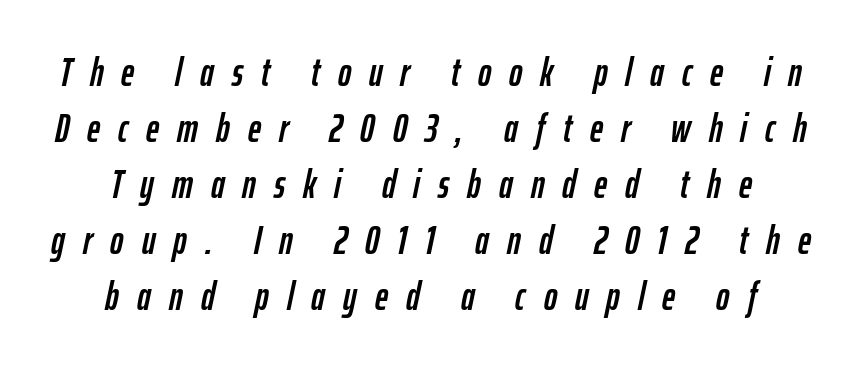
Line spacing here is normal. Both edges are ragged and mirror each other, which tells us the setting is centered. The space beneath each line is pristine and unruled. The passage shown leans; its letterforms are oblique.
